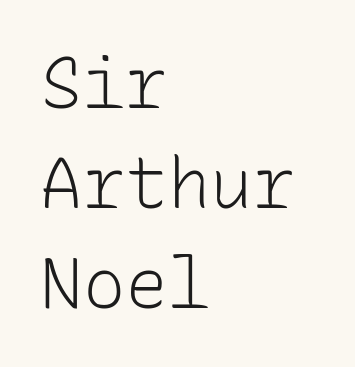
The image shows 71 px light sans-serif type, upright, monospaced; set left-aligned, normal line spacing (1.41x), normal letter spacing, not underlined; low stroke contrast and a medium x-height.
